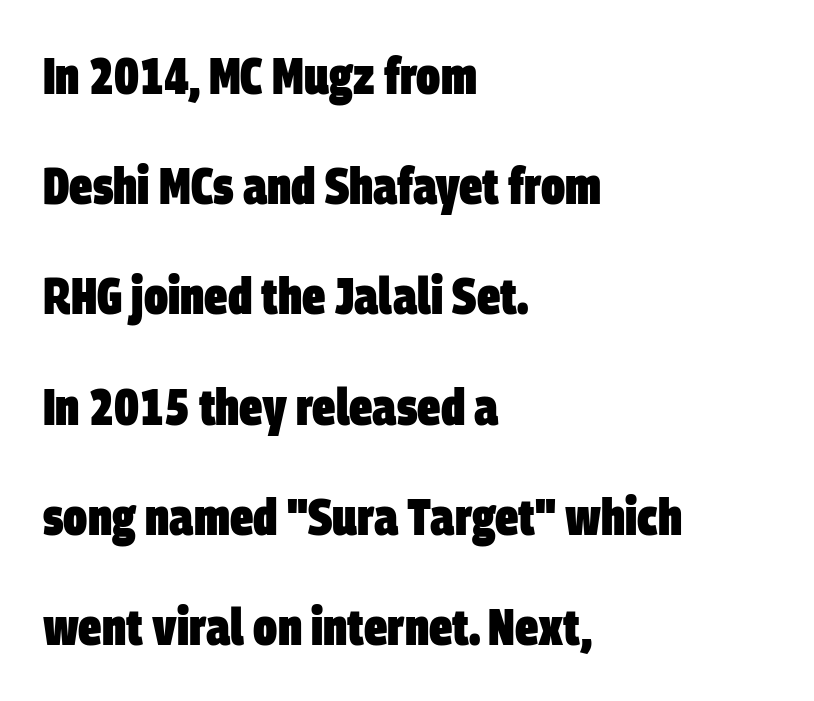
You could not count columns in this text — the font is proportionally spaced. These lines keep a tight, regular rhythm from letter to letter. In terms of letterform style, serifs are entirely absent. The rendering uses a large line-height, opening up the rows.
